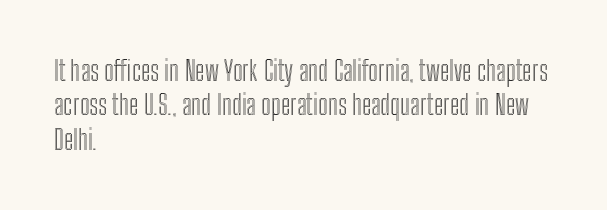
Do the letters lean? They stand straight. Lines of text with bare space underneath. The passage shown stacks its lines at a standard gap. Casual observation: everything's shoved over to the left.
